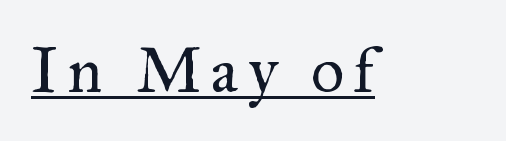
The image shows 64 px regular-weight serif type, upright; set underlined; medium stroke contrast and a small x-height.
